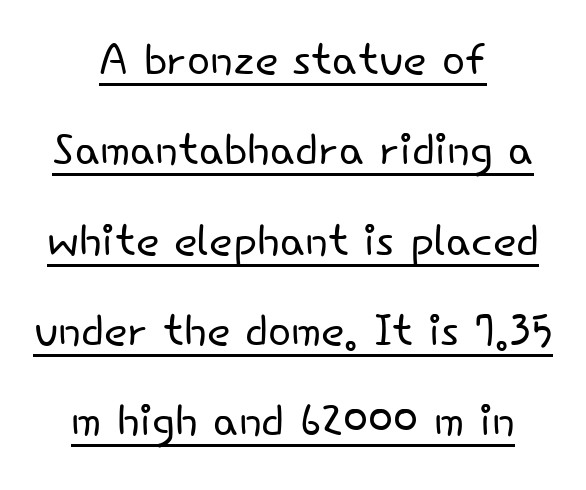
Q: Is the text bold? A: No.
Q: Is the text italic (slanted)? A: No, it is upright.
Q: Is the typeface a serif or a sans-serif typeface? A: Sans-serif.
Q: Is the text underlined? A: Yes.
Q: How is the paragraph aligned? A: Centered.
Q: Is the spacing between letters normal or unusually wide? A: Normal.
Q: Is the spacing between lines tight, normal or loose? A: Normal.
Q: Width (condensed, normal, or wide)? A: Normal.
Q: Stroke contrast? A: Low.
Q: x-height? A: Small.
Q: Monospaced? A: No.
